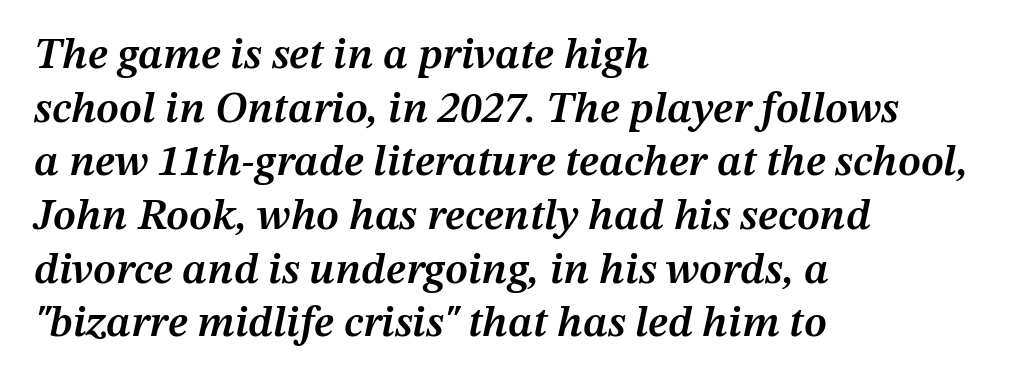
Q: Is the text bold? A: Semi-bold.
Q: Is the text italic (slanted)? A: Yes, it leans right by about 12 degrees.
Q: Is the text underlined? A: No.
Q: How is the paragraph aligned? A: Left-aligned.
Q: Is the spacing between letters normal or unusually wide? A: Normal.
Q: Width (condensed, normal, or wide)? A: Normal.
Q: Stroke contrast? A: Medium.
Q: x-height? A: Medium.
Q: Monospaced? A: No.
